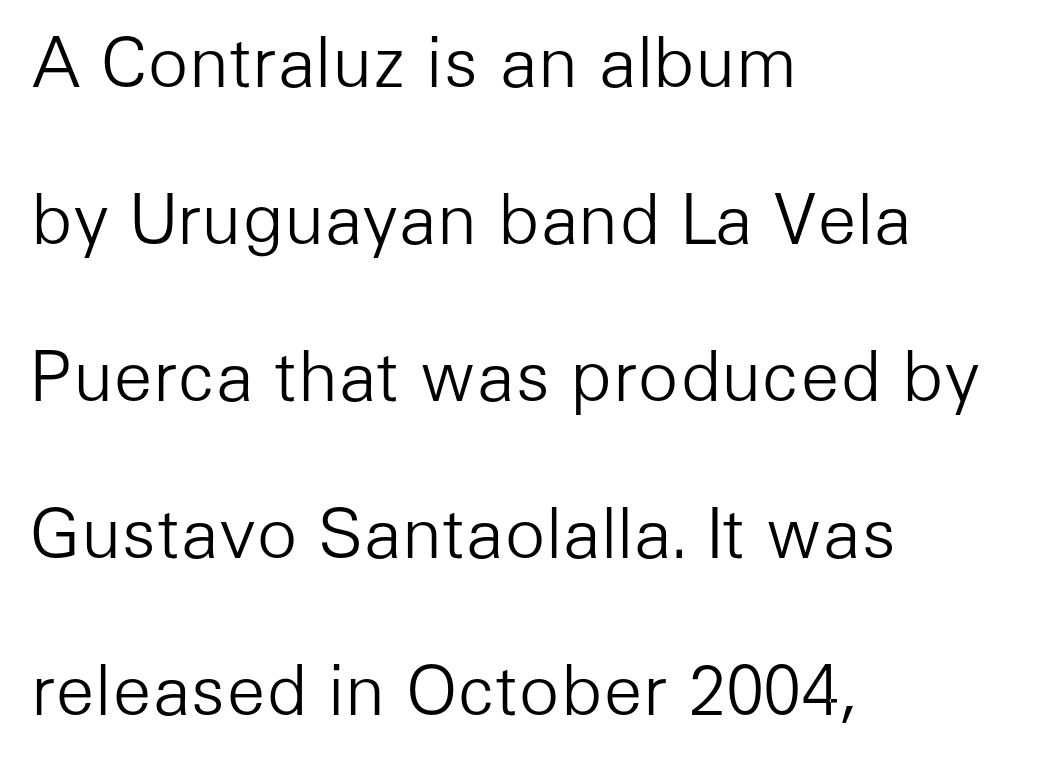
Honestly, there is no underline to notice here at all. The typeface has the unassuming heft of standard copy or less. I'd call this a sans setting — the letters go barefoot. You could call the tracking neutral — neither tight nor loose.
